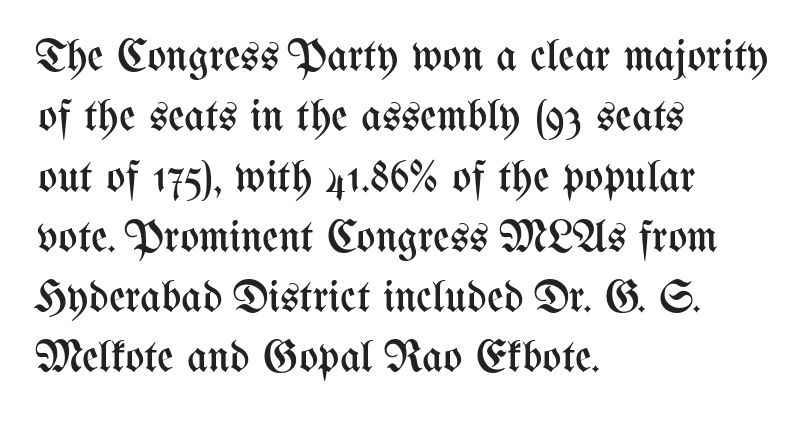
The face looks like a standard text weight, possibly lighter. Looks like regular typesetting: each glyph gets only the width it needs. Students, note that the glyphs here touch the page at normal intervals. Leading matches the norm, producing a regular column. Descenders are the only things crossing below the line.
